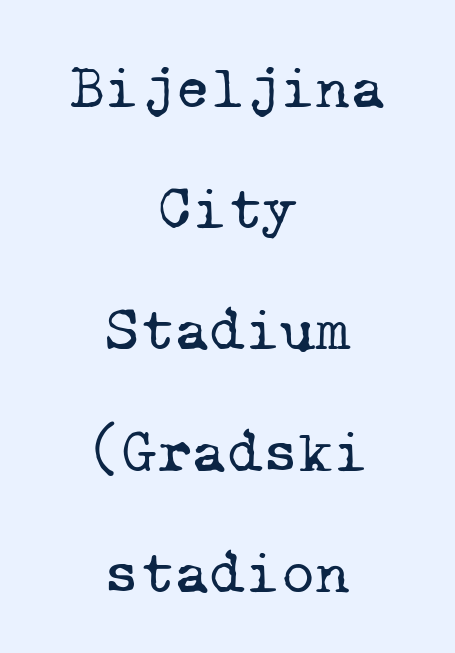
{"serif": "yes", "bold": "no", "weight": "regular", "width": "normal", "stroke_contrast": "low", "x_height": "medium", "monospaced": "yes", "underline": "no", "align": "center", "line_spacing": "loose", "line_spacing_ratio": 2.02, "letter_spacing": "normal", "letter_spacing_em": 0.0, "glyph_px": 60}
